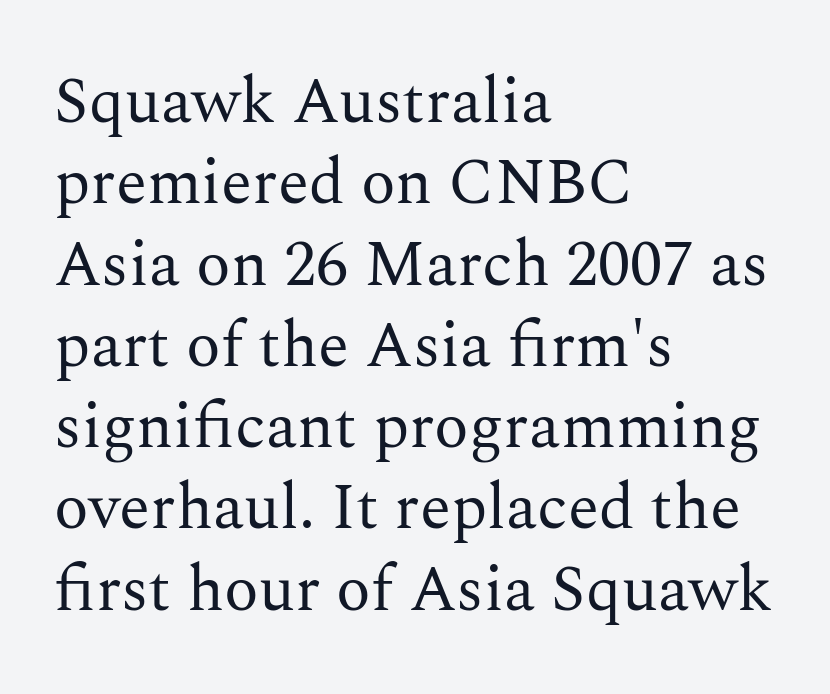
Q: Is the text bold? A: No.
Q: Is the text italic (slanted)? A: No, it is upright.
Q: Is the typeface a serif or a sans-serif typeface? A: Serif.
Q: Is the text underlined? A: No.
Q: How is the paragraph aligned? A: Left-aligned.
Q: Is the spacing between letters normal or unusually wide? A: Normal.
Q: Is the spacing between lines tight, normal or loose? A: Normal.
Q: Width (condensed, normal, or wide)? A: Normal.
Q: Stroke contrast? A: Medium.
Q: x-height? A: Medium.
Q: Monospaced? A: No.
